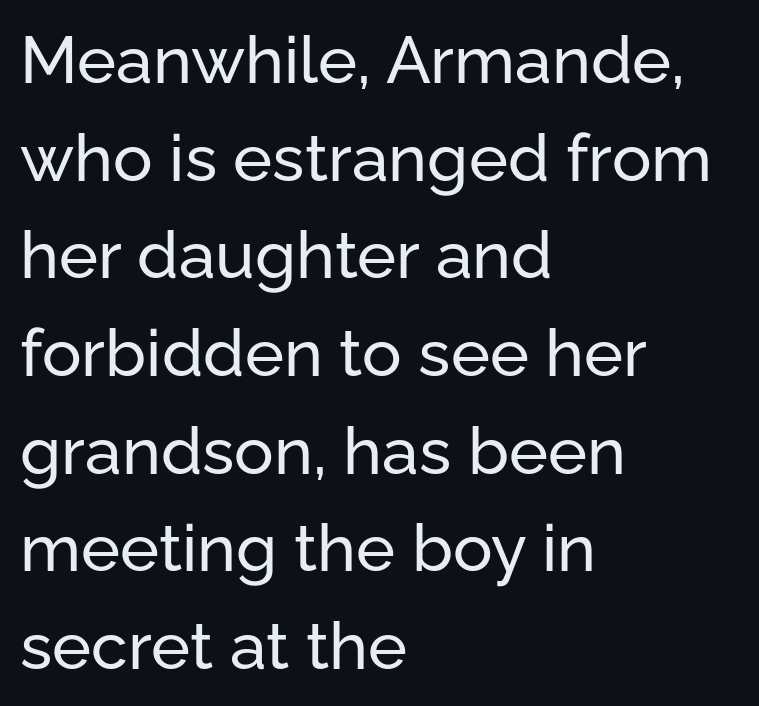
The image shows 66 px sans-serif type, upright; set left-aligned, normal line spacing (1.48x), normal letter spacing, not underlined; low stroke contrast and a medium x-height.
